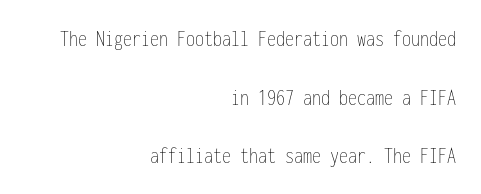
{"italic": "no", "bold": "no", "underline": "no", "align": "right", "line_spacing": "loose", "line_spacing_ratio": 2.44, "letter_spacing": "normal", "letter_spacing_em": 0.0, "glyph_px": 24}
